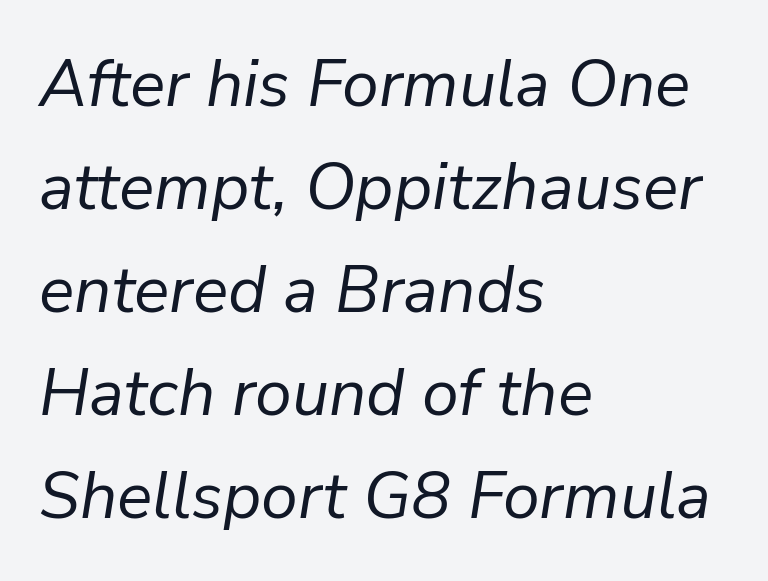
Students, note that the glyphs here touch the page at normal intervals. Glance below the letters and you will spot only blank space. The rag falls on the right side of this text block. Letters have the restrained weight of plain body copy at most.
